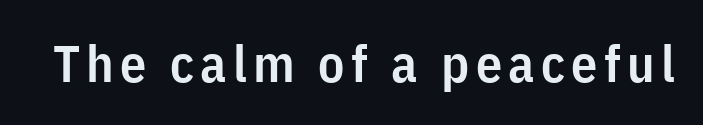
The image shows 52 px semibold, condensed sans-serif type, upright; set not underlined; low stroke contrast and a medium x-height.
